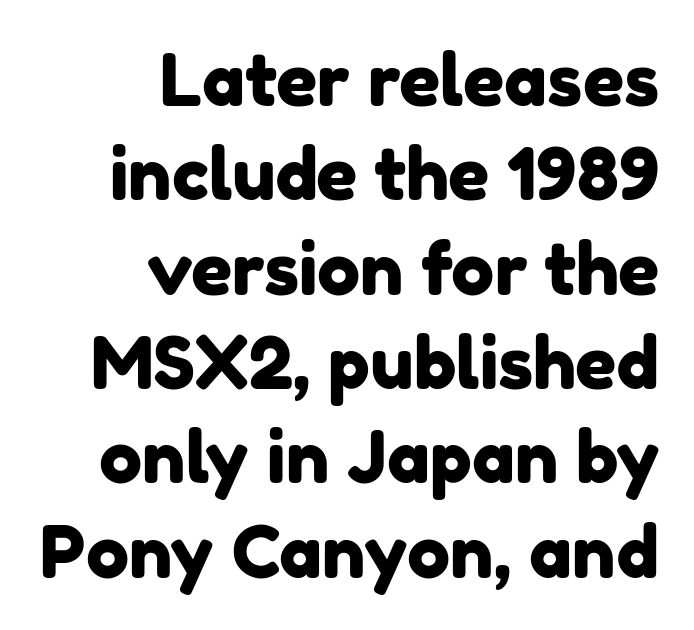
{"serif": "no", "width": "normal", "stroke_contrast": "low", "x_height": "medium", "monospaced": "no", "underline": "no", "align": "right", "line_spacing": "normal", "line_spacing_ratio": 1.31, "letter_spacing": "normal", "letter_spacing_em": 0.0, "glyph_px": 72}
